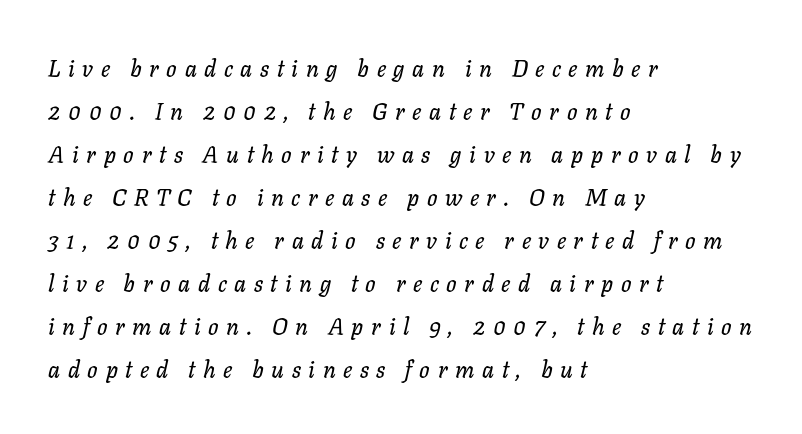
The setting favours the left margin, as ordinary paragraphs usually do. The words here are not underlined. This is oblique type, the kind used for emphasis or titles. Characters follow at a spacing far wider than the type designer built in.
